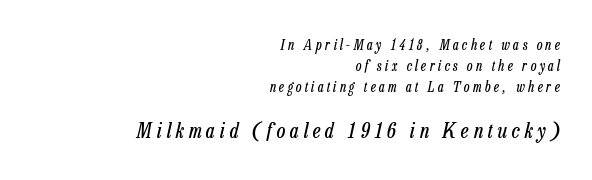
Q: Is the text bold? A: No.
Q: Is the text italic (slanted)? A: Yes, it leans right by about 13 degrees.
Q: Is the text underlined? A: No.
Q: How is the paragraph aligned? A: Right-aligned.
Q: Is the spacing between letters normal or unusually wide? A: Unusually wide.
Q: Is the spacing between lines tight, normal or loose? A: Normal.
Q: Which block of text is set in a larger size, the first (top) or the second (bottom)? A: The second (bottom) one.
